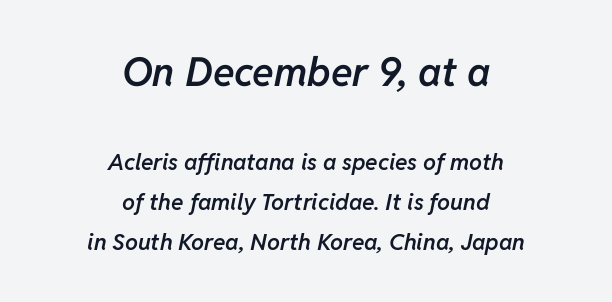
This sample uses an oblique cut, with every glyph tilted off the vertical. These lines keep a tight, regular rhythm from letter to letter. Set as a demibold, roughly 600 on the weight scale. Centered paragraph, ragged on both sides.
